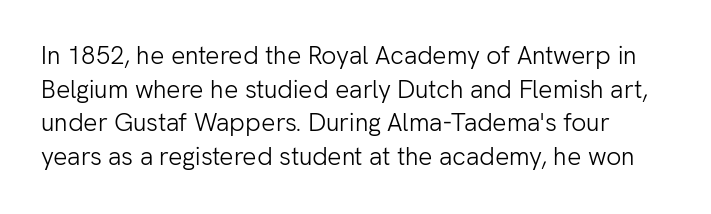
Q: Is the text bold? A: No.
Q: Is the text italic (slanted)? A: No, it is upright.
Q: Is the text underlined? A: No.
Q: Is the spacing between letters normal or unusually wide? A: Normal.
Q: Is the spacing between lines tight, normal or loose? A: Normal.
